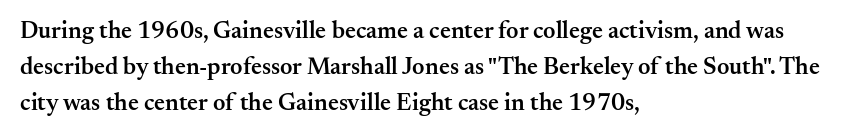
Q: Is the text bold? A: Semi-bold.
Q: Is the text italic (slanted)? A: No, it is upright.
Q: Is the text underlined? A: No.
Q: How is the paragraph aligned? A: Left-aligned.
Q: Is the spacing between letters normal or unusually wide? A: Normal.
Q: Is the spacing between lines tight, normal or loose? A: Normal.
